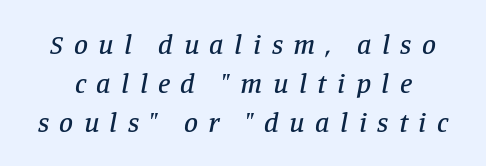
The image shows 28 px serif type, italic (leaning right); set normal line spacing (1.4x), unusually wide letter spacing (+0.37 em), not underlined; low stroke contrast and a large x-height.
